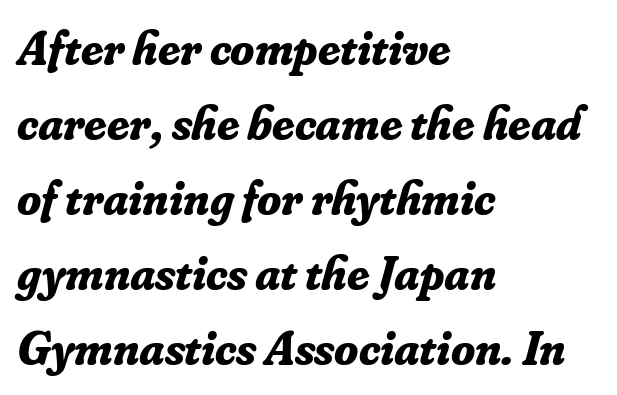
The image shows 49 px bold serif type, italic (leaning right); set left-aligned, normal line spacing (1.53x), normal letter spacing, not underlined; low stroke contrast and a small x-height.
